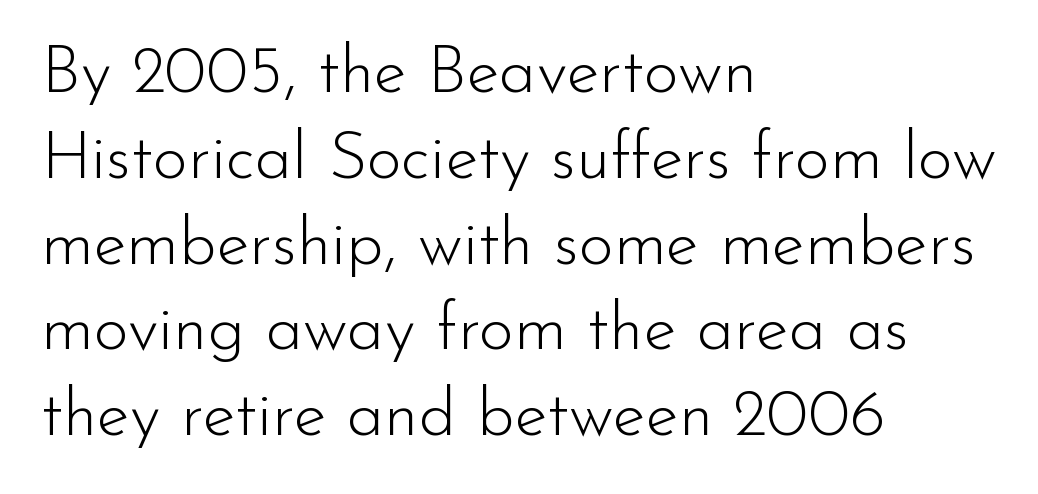
The image shows 67 px light sans-serif type, upright; set left-aligned, normal line spacing (1.28x), normal letter spacing, not underlined; low stroke contrast and a small x-height.
